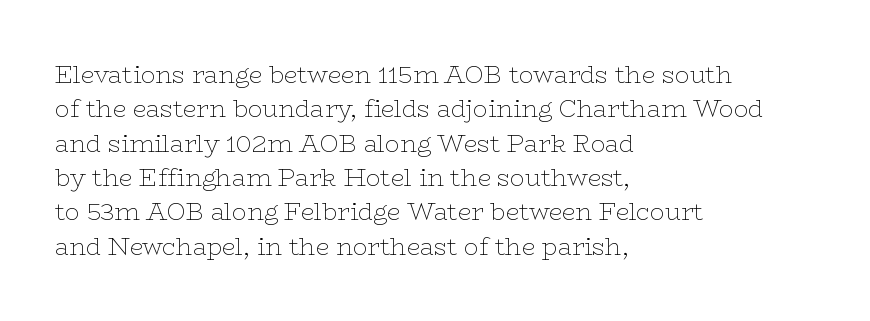
The image shows 24 px text type, upright; set left-aligned, normal line spacing (1.43x), normal letter spacing, not underlined.
